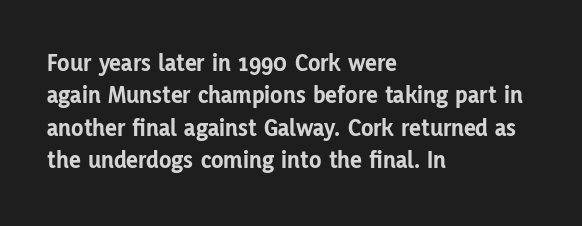
The image shows 25 px bold type, upright; set left-aligned, normal line spacing (1.3x), normal letter spacing, not underlined.
